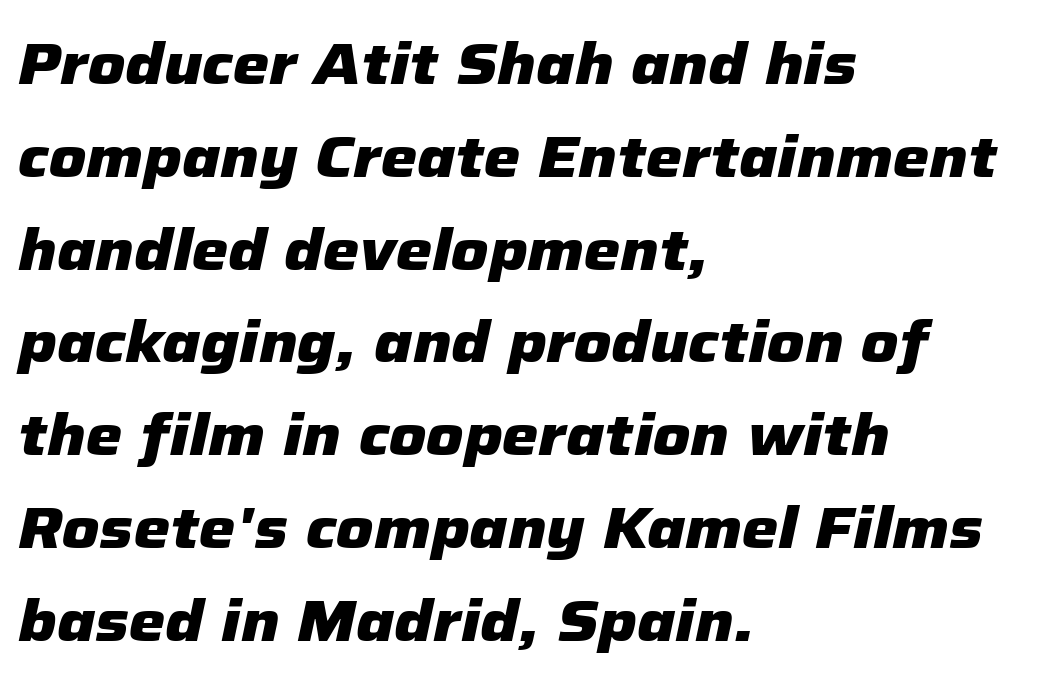
Q: Is the text bold? A: Yes.
Q: Is the text italic (slanted)? A: Yes, it leans right by about 12 degrees.
Q: Is the text underlined? A: No.
Q: How is the paragraph aligned? A: Left-aligned.
Q: Is the spacing between letters normal or unusually wide? A: Normal.
Q: Is the spacing between lines tight, normal or loose? A: Normal.
Q: Width (condensed, normal, or wide)? A: Normal.
Q: Stroke contrast? A: Low.
Q: x-height? A: Medium.
Q: Monospaced? A: No.
